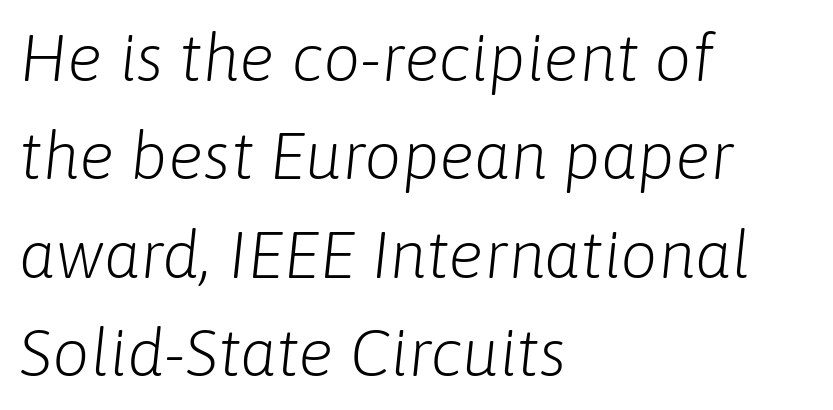
{"italic": "yes", "lean": "right", "slant_degrees": 6, "bold": "no", "weight": "light", "width": "normal", "stroke_contrast": "low", "x_height": "medium", "monospaced": "no", "underline": "no", "align": "left", "line_spacing": "normal", "line_spacing_ratio": 1.49, "letter_spacing": "normal", "letter_spacing_em": 0.0, "glyph_px": 66}
